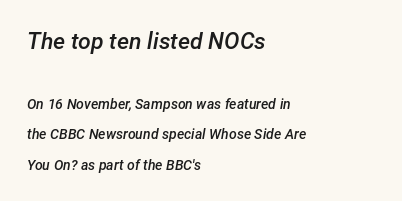
The image shows 23 px text type, italic (leaning right); set left-aligned, loose line spacing (2.18x), normal letter spacing, not underlined; the first (top) block is 1.64x larger.
